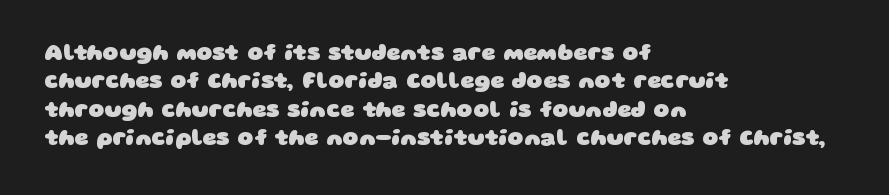
{"bold": "yes", "underline": "no", "align": "left", "line_spacing": "normal", "line_spacing_ratio": 1.29, "letter_spacing": "normal", "letter_spacing_em": 0.0, "glyph_px": 22}
